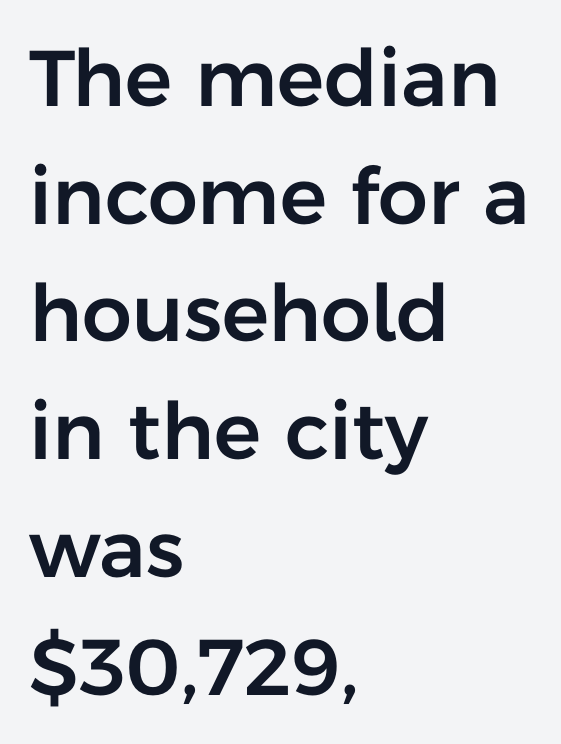
Q: Is the text italic (slanted)? A: No, it is upright.
Q: Is the typeface a serif or a sans-serif typeface? A: Sans-serif.
Q: Is the text underlined? A: No.
Q: How is the paragraph aligned? A: Left-aligned.
Q: Is the spacing between letters normal or unusually wide? A: Normal.
Q: Is the spacing between lines tight, normal or loose? A: Normal.
Q: Width (condensed, normal, or wide)? A: Normal.
Q: Stroke contrast? A: Low.
Q: x-height? A: Medium.
Q: Monospaced? A: No.
